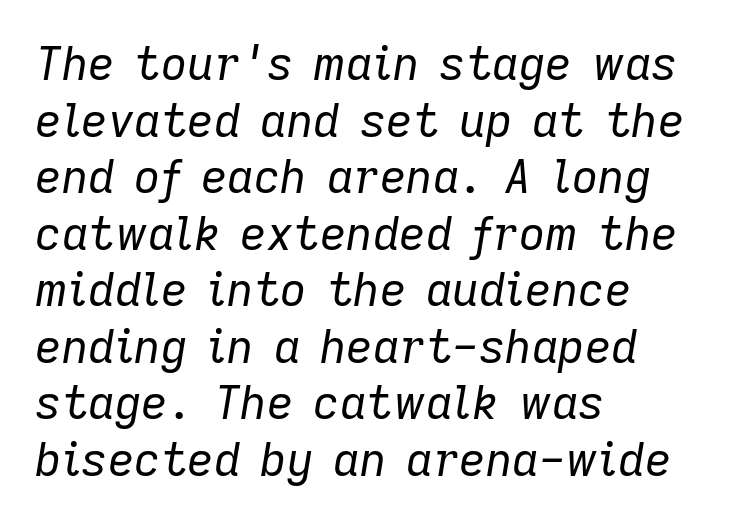
Q: Is the text bold? A: No.
Q: Is the text italic (slanted)? A: Yes, it leans right by about 9 degrees.
Q: Is the text underlined? A: No.
Q: How is the paragraph aligned? A: Left-aligned.
Q: Is the spacing between letters normal or unusually wide? A: Normal.
Q: Width (condensed, normal, or wide)? A: Normal.
Q: Stroke contrast? A: Low.
Q: x-height? A: Medium.
Q: Monospaced? A: No.
